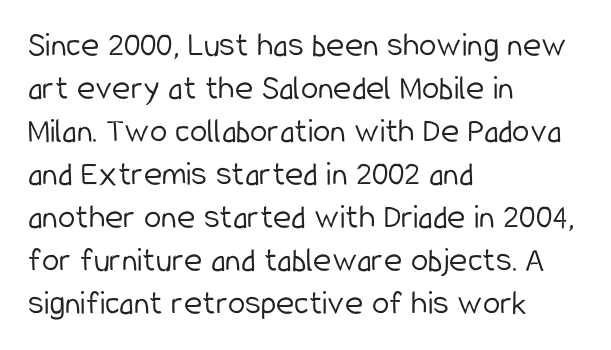
Q: Is the text bold? A: No.
Q: Is the text italic (slanted)? A: No, it is upright.
Q: Is the typeface a serif or a sans-serif typeface? A: Sans-serif.
Q: Is the text underlined? A: No.
Q: How is the paragraph aligned? A: Left-aligned.
Q: Is the spacing between letters normal or unusually wide? A: Normal.
Q: Width (condensed, normal, or wide)? A: Condensed.
Q: Stroke contrast? A: Low.
Q: x-height? A: Medium.
Q: Monospaced? A: No.
